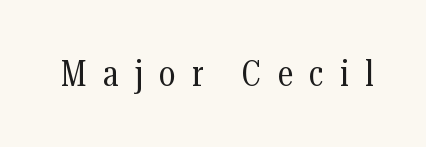
The lettering stays uniformly vertical, giving the passage a roman look. Plain, unruled lines of type. Tracking here is generous; glyphs stand well apart from one another. Each letter keeps its own natural width here, so spacing adapts to shape.
